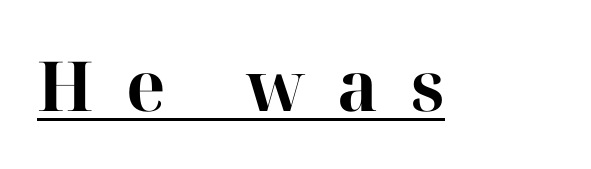
The letters stand straight up with perfectly vertical stems. Is the letter spacing exaggerated? Yes — the characters are pushed far apart. Varying glyph widths throughout — classic text-font behaviour. The strokes are fattened all the way to bold. A serif font was chosen for this passage.
